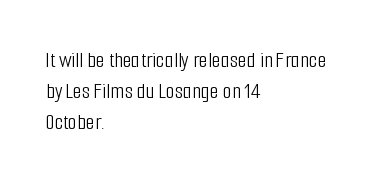
The image shows 23 px text type, upright; set left-aligned, normal line spacing (1.34x), normal letter spacing, not underlined.
